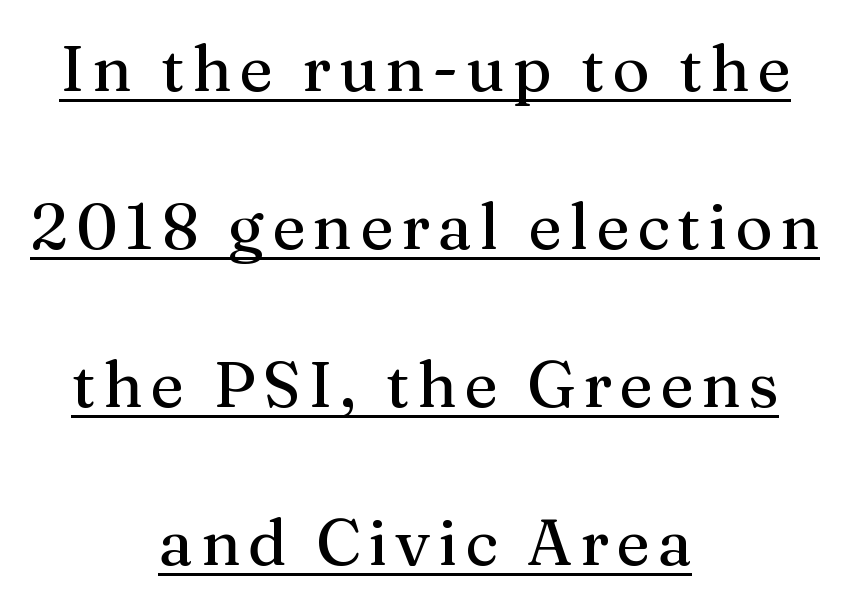
Style check: upright. Rows of type keep a wide berth in the vertical direction. The lines in this sample share a center point and differ in where they start and stop. A typesetter would call this proportional, since set widths differ per character.
